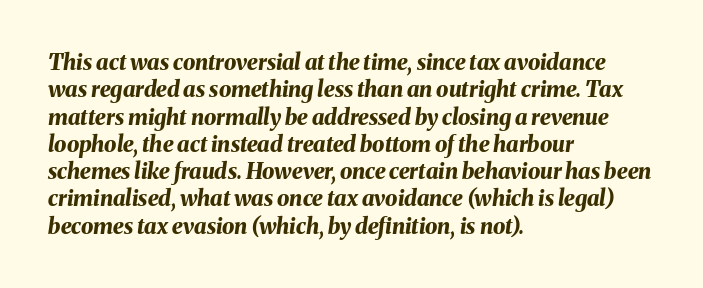
The image shows 22 px bold type, italic (leaning right); set left-aligned, line spacing 1.24x, normal letter spacing, not underlined.
